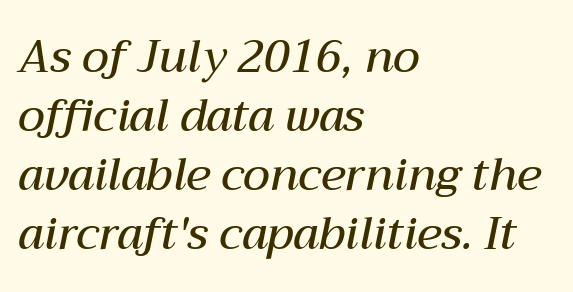
The image shows 45 px semibold type, italic (leaning right); set left-aligned, normal line spacing (1.31x), normal letter spacing, not underlined; medium stroke contrast and a medium x-height.
